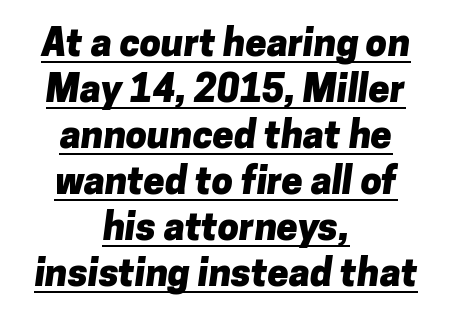
The image shows 38 px heavy sans-serif type; set centered, line spacing 1.21x, normal letter spacing, underlined; low stroke contrast and a medium x-height.
